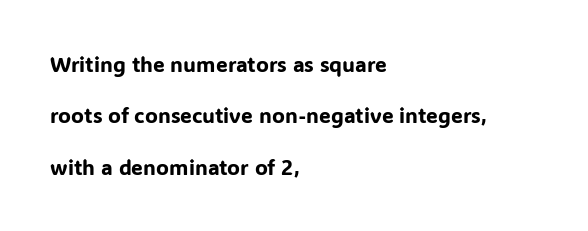
The image shows 21 px text type, upright; set left-aligned, loose line spacing (2.45x), normal letter spacing, not underlined.
